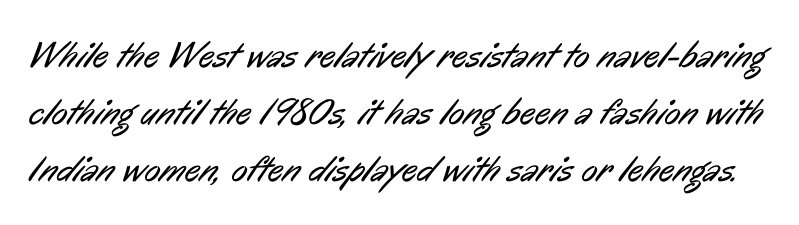
This is not heavy type; no bold has been used. This sample keeps an unexceptional amount of space between lines. Glance below the letters and you will spot only blank space. The gaps between neighbouring characters are ordinary and unremarkable.
